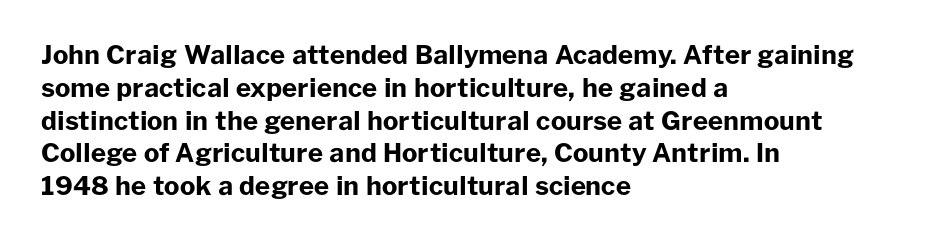
Q: Is the text bold? A: Yes.
Q: Is the text italic (slanted)? A: No, it is upright.
Q: Is the text underlined? A: No.
Q: How is the paragraph aligned? A: Left-aligned.
Q: Is the spacing between letters normal or unusually wide? A: Normal.
Q: Is the spacing between lines tight, normal or loose? A: Normal.
